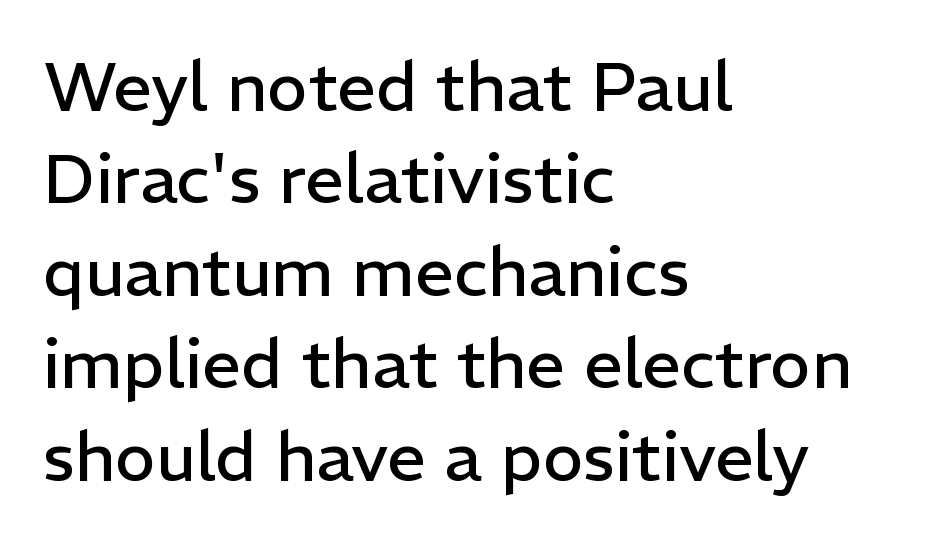
Every stem runs plumb, perpendicular to the baseline. Words float on clear page, feet unadorned. Line starts are locked; line ends wander. The line texture is even and compact thanks to regular tracking. The rendering uses natural spacing where letterforms have individual widths.
